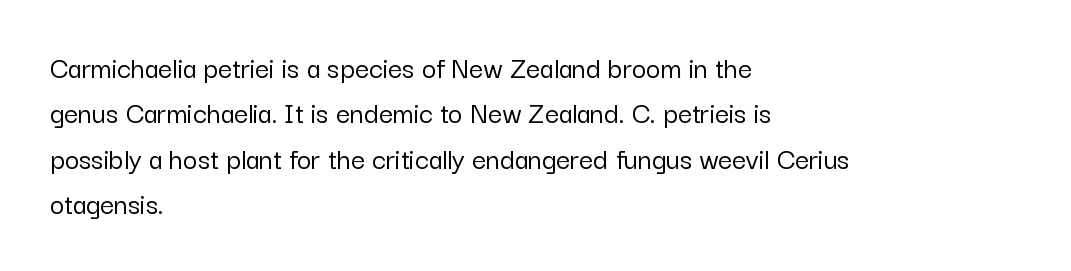
Q: Is the text italic (slanted)? A: No, it is upright.
Q: Is the typeface a serif or a sans-serif typeface? A: Sans-serif.
Q: Is the text underlined? A: No.
Q: How is the paragraph aligned? A: Left-aligned.
Q: Is the spacing between letters normal or unusually wide? A: Normal.
Q: Is the spacing between lines tight, normal or loose? A: Normal.
Q: Width (condensed, normal, or wide)? A: Normal.
Q: Stroke contrast? A: Low.
Q: x-height? A: Medium.
Q: Monospaced? A: No.
